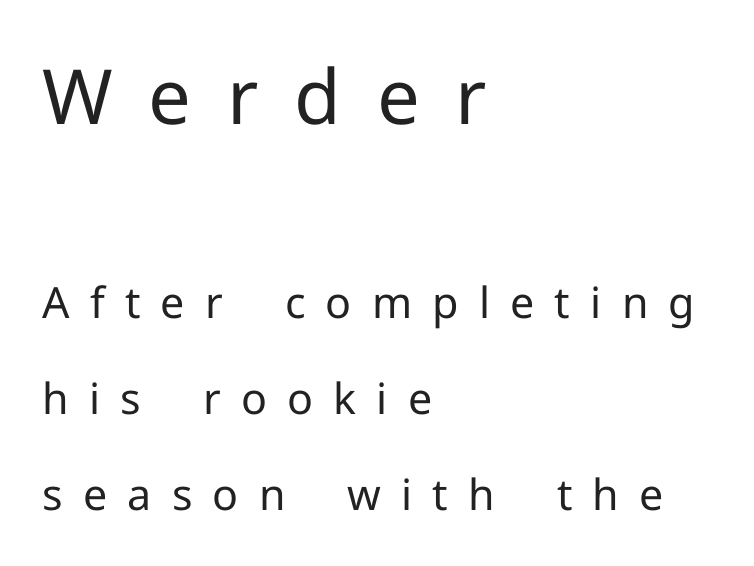
The image shows 76 px regular-weight sans-serif type, upright; set left-aligned, loose line spacing (2.23x), unusually wide letter spacing (+0.47 em), not underlined; the first (top) block is 1.77x larger; low stroke contrast and a medium x-height.
